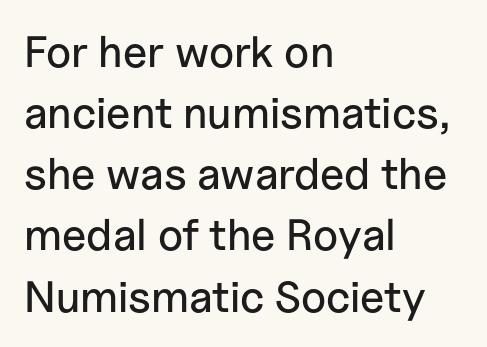
{"serif": "no", "italic": "no", "width": "normal", "stroke_contrast": "low", "x_height": "medium", "monospaced": "no", "underline": "no", "align": "left", "line_spacing": "normal", "line_spacing_ratio": 1.39, "letter_spacing": "normal", "letter_spacing_em": 0.0, "glyph_px": 44}
